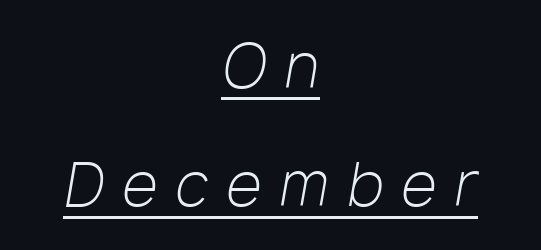
Q: Is the text bold? A: No.
Q: Is the text italic (slanted)? A: Yes, it leans right by about 10 degrees.
Q: Is the text underlined? A: Yes.
Q: How is the paragraph aligned? A: Centered.
Q: Is the spacing between letters normal or unusually wide? A: Unusually wide.
Q: Is the spacing between lines tight, normal or loose? A: Loose.
Q: Width (condensed, normal, or wide)? A: Normal.
Q: Stroke contrast? A: Low.
Q: x-height? A: Medium.
Q: Monospaced? A: No.
